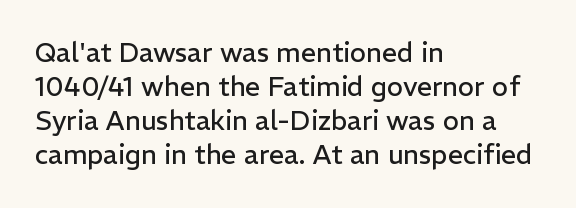
{"italic": "no", "bold": "no", "underline": "no", "align": "left", "line_spacing": "normal", "line_spacing_ratio": 1.26, "letter_spacing": "normal", "letter_spacing_em": 0.0, "glyph_px": 27}
